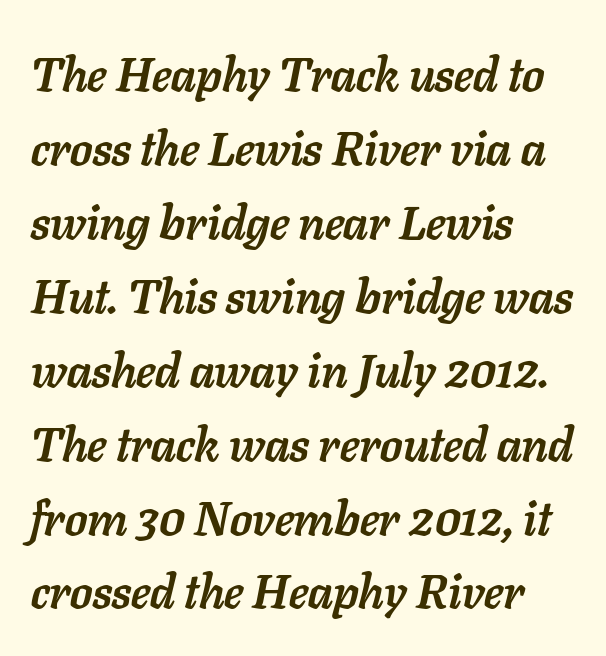
Q: Is the text bold? A: Yes.
Q: Is the text italic (slanted)? A: Yes, it leans right by about 11 degrees.
Q: Is the text underlined? A: No.
Q: How is the paragraph aligned? A: Left-aligned.
Q: Is the spacing between letters normal or unusually wide? A: Normal.
Q: Is the spacing between lines tight, normal or loose? A: Normal.
Q: Width (condensed, normal, or wide)? A: Normal.
Q: Stroke contrast? A: Low.
Q: x-height? A: Medium.
Q: Monospaced? A: No.
